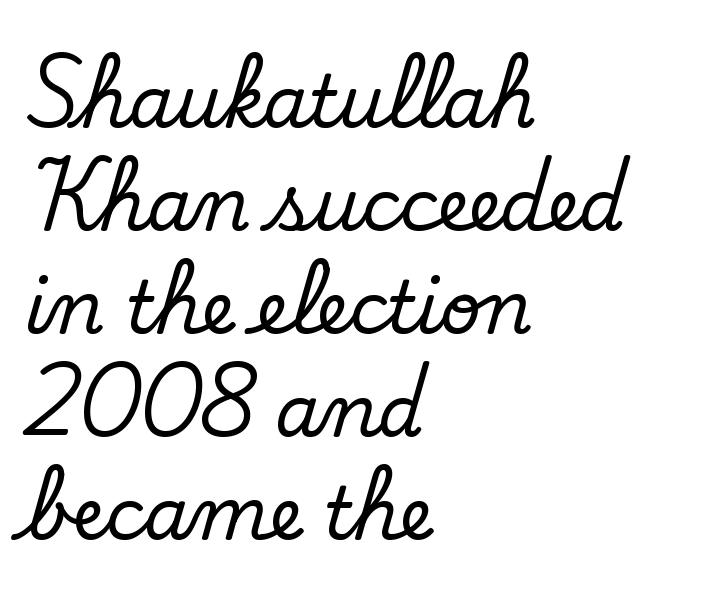
The passage shown is typed in a proportional face where columns would drift. Note: serifs present on the glyphs. Honestly, there is no underline to notice here at all. Honestly, the row spacing looks completely unremarkable. The paragraph has a hard left edge and a soft right edge.
